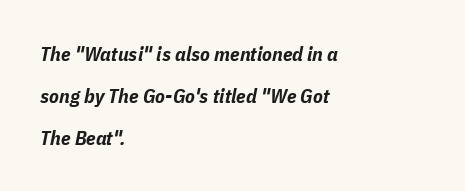
Yep, that's italic — everything's leaning. Standard letterfit; no display-style spreading of the glyphs. The sample has been set heavy, in full bold. Vertical spacing — loose.
